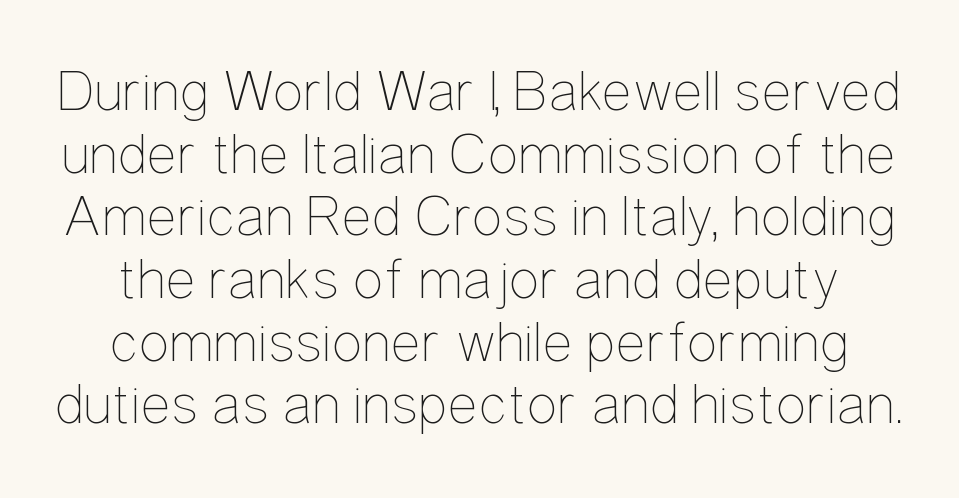
The image shows 58 px thin, condensed type, upright; set tight line spacing (1.08x), normal letter spacing, not underlined; low stroke contrast and a medium x-height.
